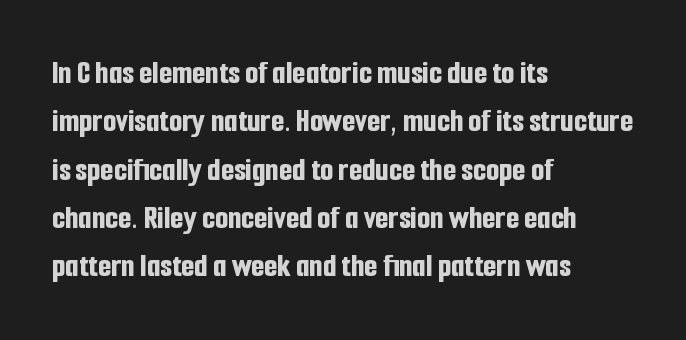
Q: Is the text bold? A: Yes.
Q: Is the text italic (slanted)? A: No, it is upright.
Q: Is the typeface a serif or a sans-serif typeface? A: Sans-serif.
Q: Is the text underlined? A: No.
Q: How is the paragraph aligned? A: Left-aligned.
Q: Is the spacing between letters normal or unusually wide? A: Normal.
Q: Is the spacing between lines tight, normal or loose? A: Normal.
Q: Width (condensed, normal, or wide)? A: Condensed.
Q: Stroke contrast? A: Low.
Q: x-height? A: Medium.
Q: Monospaced? A: No.
